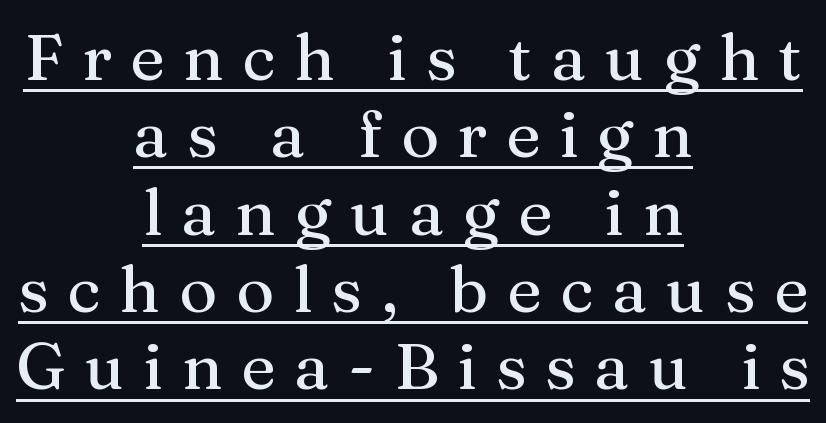
The image shows 65 px serif type, upright; set centered, line spacing 1.19x, unusually wide letter spacing (+0.29 em), underlined; medium stroke contrast and a medium x-height.
